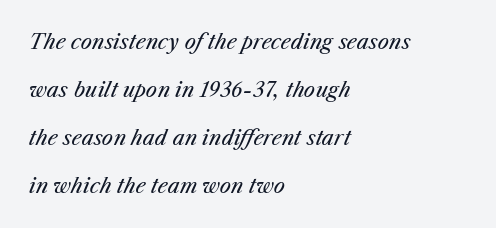
Q: Is the text bold? A: No.
Q: Is the text italic (slanted)? A: Yes, it leans right by about 25 degrees.
Q: Is the text underlined? A: No.
Q: How is the paragraph aligned? A: Left-aligned.
Q: Is the spacing between letters normal or unusually wide? A: Normal.
Q: Is the spacing between lines tight, normal or loose? A: Loose.
